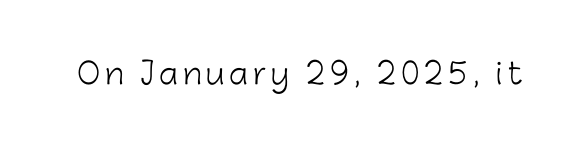
Q: Is the text bold? A: No.
Q: Is the text italic (slanted)? A: No, it is upright.
Q: Is the typeface a serif or a sans-serif typeface? A: Sans-serif.
Q: Is the text underlined? A: No.
Q: Width (condensed, normal, or wide)? A: Normal.
Q: Stroke contrast? A: Low.
Q: x-height? A: Medium.
Q: Monospaced? A: No.
